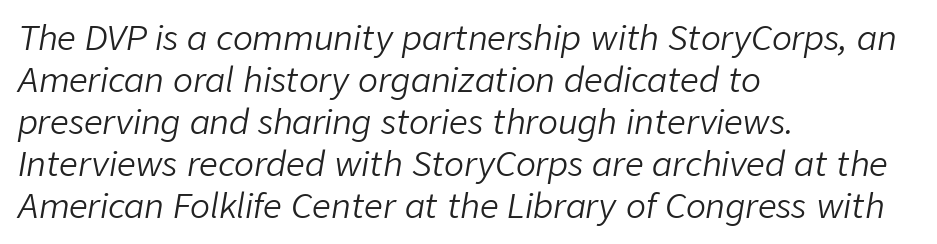
Q: Is the text bold? A: No.
Q: Is the text italic (slanted)? A: Yes, it leans right by about 9 degrees.
Q: Is the text underlined? A: No.
Q: How is the paragraph aligned? A: Left-aligned.
Q: Is the spacing between letters normal or unusually wide? A: Normal.
Q: Is the spacing between lines tight, normal or loose? A: Normal.
Q: Width (condensed, normal, or wide)? A: Normal.
Q: Stroke contrast? A: Low.
Q: x-height? A: Medium.
Q: Monospaced? A: No.
